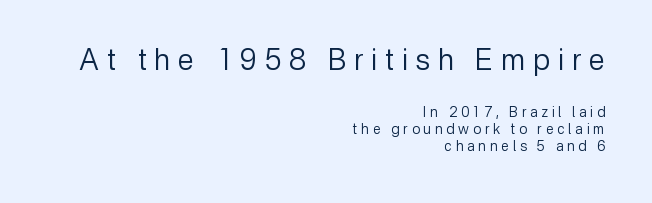
Q: Is the text bold? A: No.
Q: Is the text italic (slanted)? A: No, it is upright.
Q: Is the typeface a serif or a sans-serif typeface? A: Sans-serif.
Q: Is the text underlined? A: No.
Q: How is the paragraph aligned? A: Right-aligned.
Q: Is the spacing between letters normal or unusually wide? A: Unusually wide.
Q: Which block of text is set in a larger size, the first (top) or the second (bottom)? A: The first (top) one.
Q: Width (condensed, normal, or wide)? A: Normal.
Q: Stroke contrast? A: Low.
Q: x-height? A: Medium.
Q: Monospaced? A: No.
